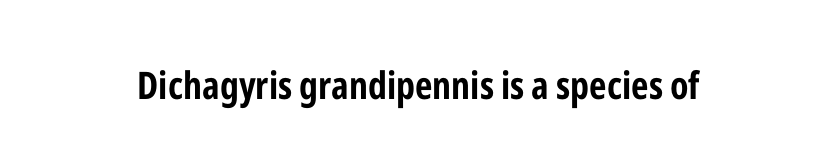
The image shows 38 px bold, condensed sans-serif type, upright; set normal letter spacing, not underlined; low stroke contrast and a medium x-height.
